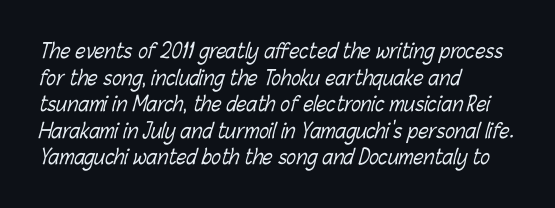
The image shows 20 px text type; set left-aligned, normal line spacing (1.33x), normal letter spacing, not underlined.
